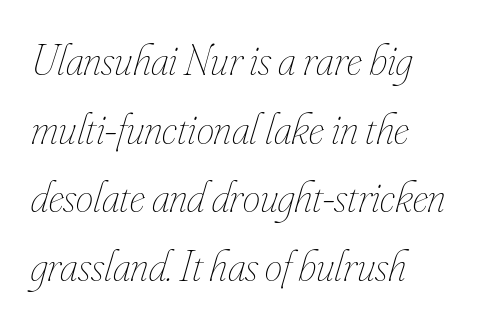
Q: Is the text bold? A: No.
Q: Is the text italic (slanted)? A: Yes, it leans right by about 16 degrees.
Q: Is the text underlined? A: No.
Q: How is the paragraph aligned? A: Left-aligned.
Q: Is the spacing between letters normal or unusually wide? A: Normal.
Q: Is the spacing between lines tight, normal or loose? A: Normal.
Q: Width (condensed, normal, or wide)? A: Condensed.
Q: Stroke contrast? A: Low.
Q: x-height? A: Small.
Q: Monospaced? A: No.
